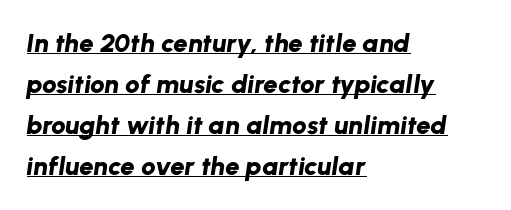
Q: Is the text bold? A: Yes.
Q: Is the text italic (slanted)? A: Yes, it leans right by about 8 degrees.
Q: Is the text underlined? A: Yes.
Q: How is the paragraph aligned? A: Left-aligned.
Q: Is the spacing between letters normal or unusually wide? A: Normal.
Q: Is the spacing between lines tight, normal or loose? A: Normal.
